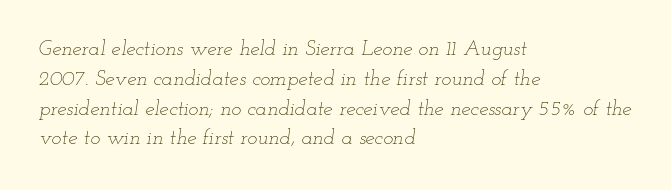
The image shows 21 px text type, italic (leaning right); set left-aligned, normal line spacing (1.42x), normal letter spacing, not underlined.
